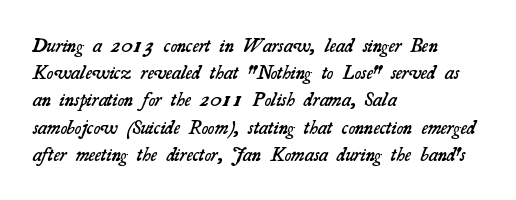
{"bold": "semi", "underline": "no", "align": "left", "line_spacing": "normal", "line_spacing_ratio": 1.36, "letter_spacing": "normal", "letter_spacing_em": 0.0, "glyph_px": 20}
